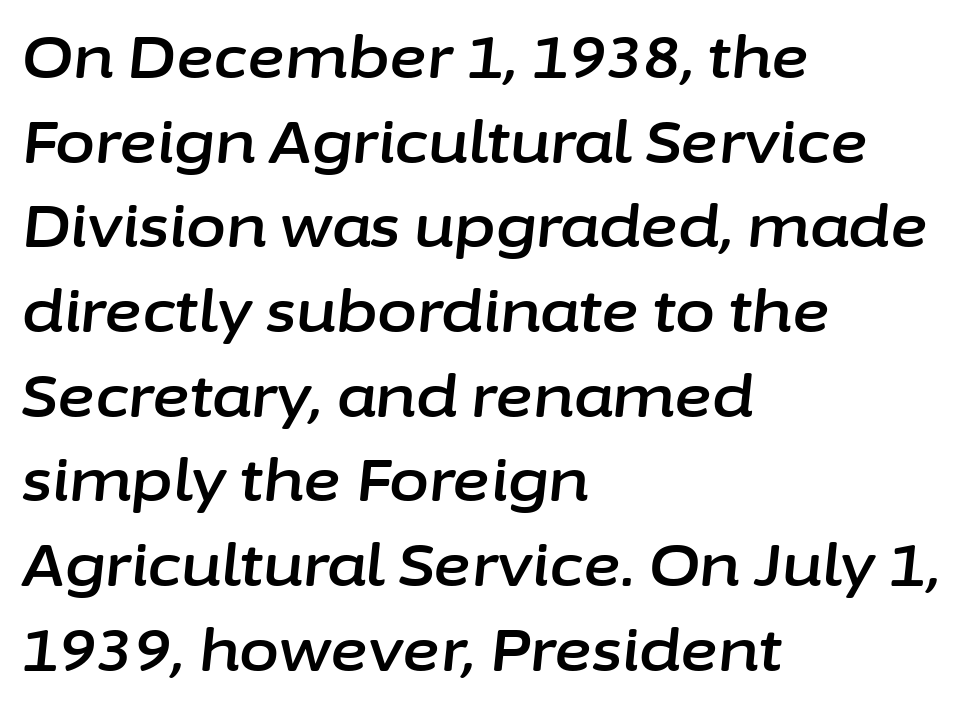
{"italic": "yes", "lean": "right", "slant_degrees": 6, "width": "normal", "stroke_contrast": "low", "x_height": "medium", "monospaced": "no", "underline": "no", "align": "left", "line_spacing": "normal", "line_spacing_ratio": 1.46, "letter_spacing": "normal", "letter_spacing_em": 0.0, "glyph_px": 58}
